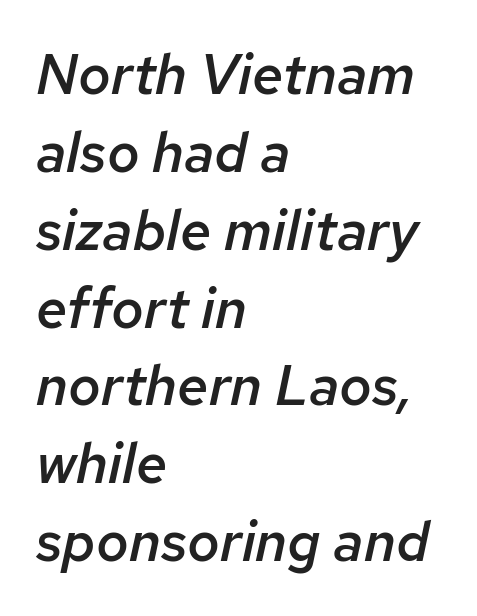
The image shows 56 px semibold type, italic (leaning right); set left-aligned, normal line spacing (1.39x), normal letter spacing, not underlined; low stroke contrast and a medium x-height.
